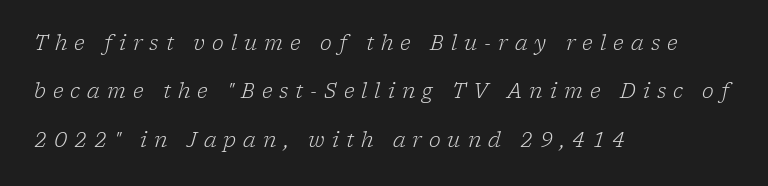
{"italic": "yes", "lean": "right", "slant_degrees": 17, "bold": "no", "underline": "no", "align": "left", "line_spacing": "loose", "line_spacing_ratio": 2.42, "letter_spacing": "wide", "letter_spacing_em": 0.35, "glyph_px": 20}
